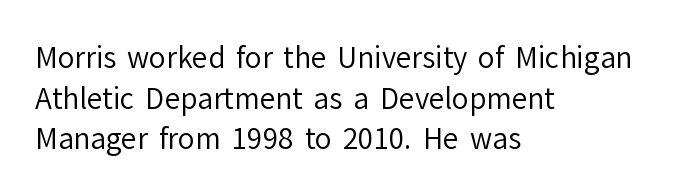
Q: Is the text bold? A: No.
Q: Is the text italic (slanted)? A: No, it is upright.
Q: Is the typeface a serif or a sans-serif typeface? A: Sans-serif.
Q: Is the text underlined? A: No.
Q: How is the paragraph aligned? A: Left-aligned.
Q: Is the spacing between letters normal or unusually wide? A: Normal.
Q: Is the spacing between lines tight, normal or loose? A: Normal.
Q: Width (condensed, normal, or wide)? A: Normal.
Q: Stroke contrast? A: Low.
Q: x-height? A: Medium.
Q: Monospaced? A: No.
